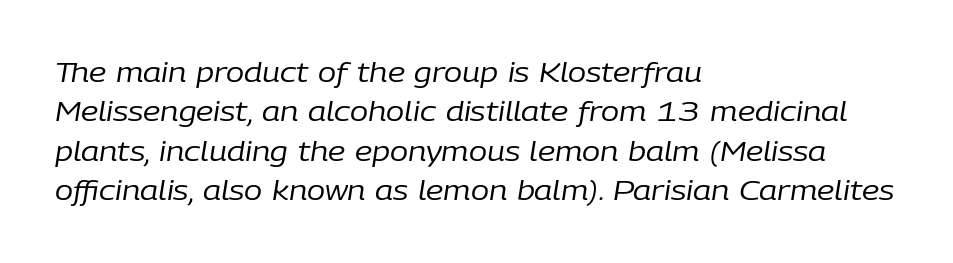
Beneath every word, the page is bare. Reading down the block, your eye returns to a fixed left position each line. The tracking reads as untouched default to a designer's eye. If you drew a line through each stem, it would be angled. Vertical stems look standard width or narrower in stroke. The space between consecutive lines is moderate.
